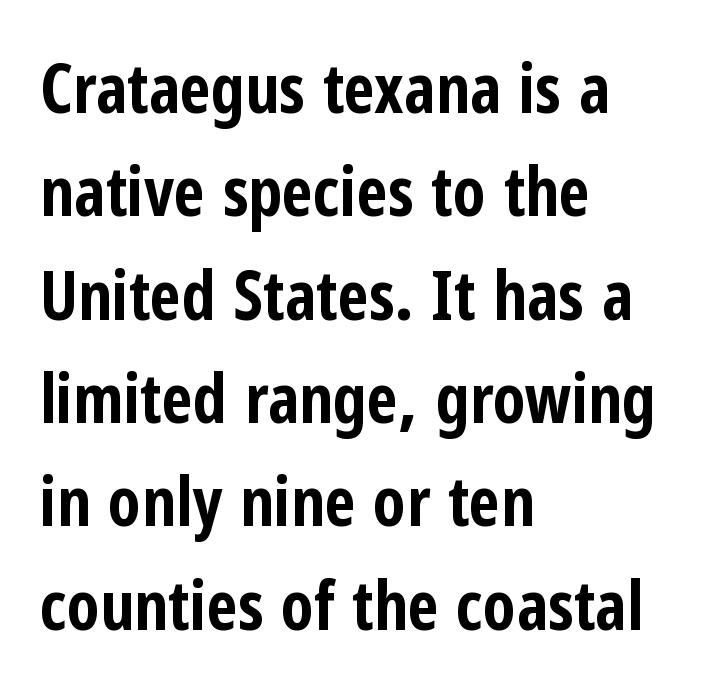
{"serif": "no", "italic": "no", "bold": "yes", "weight": "bold", "width": "condensed", "stroke_contrast": "low", "x_height": "medium", "monospaced": "no", "underline": "no", "align": "left", "line_spacing": "normal", "line_spacing_ratio": 1.52, "letter_spacing": "normal", "letter_spacing_em": 0.0, "glyph_px": 68}
